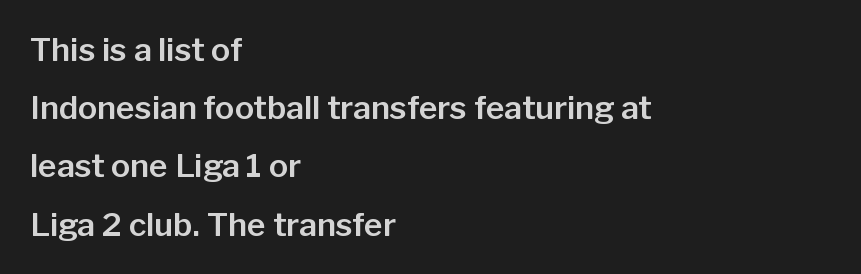
Q: Is the text italic (slanted)? A: No, it is upright.
Q: Is the typeface a serif or a sans-serif typeface? A: Sans-serif.
Q: Is the text underlined? A: No.
Q: How is the paragraph aligned? A: Left-aligned.
Q: Is the spacing between letters normal or unusually wide? A: Normal.
Q: Width (condensed, normal, or wide)? A: Normal.
Q: Stroke contrast? A: Low.
Q: x-height? A: Medium.
Q: Monospaced? A: No.
